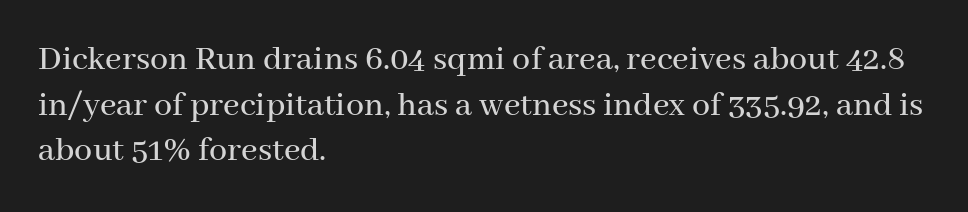
This sample uses an upright cut, with every glyph sitting square on the baseline. This sample uses a serif face. Plain, unruled lines of type. Caption: standard tracking, unaltered.
